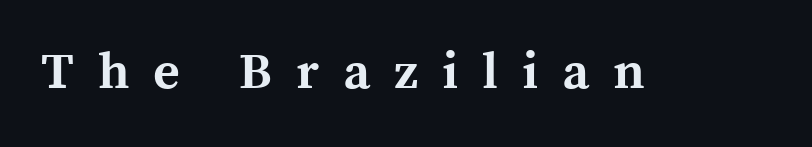
{"serif": "yes", "italic": "no", "bold": "yes", "weight": "bold", "width": "normal", "x_height": "medium", "monospaced": "no", "underline": "no", "letter_spacing": "wide", "letter_spacing_em": 0.47, "glyph_px": 51}
